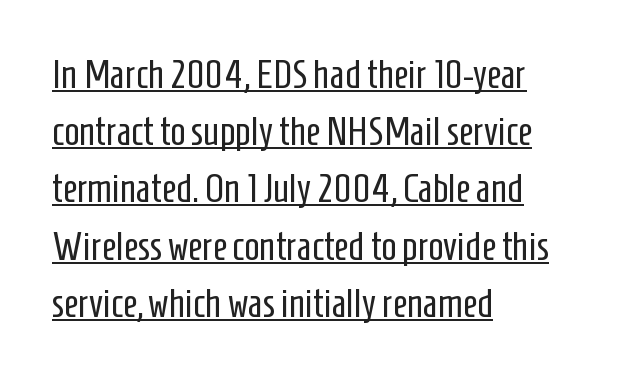
Nothing unusual about the tracking: characters are spaced as the font intends. Quick note: interline space is typical. The setting favours the left margin, as ordinary paragraphs usually do. In designer terms, the underline attribute is active on this setting. The font is comparable to plain body text, perhaps lighter. The specimen reads as upright at a glance.
